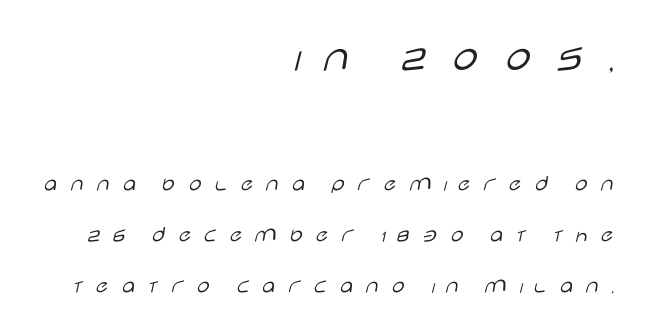
Q: Is the text bold? A: No.
Q: Is the text italic (slanted)? A: Yes.
Q: Is the typeface a serif or a sans-serif typeface? A: Sans-serif.
Q: Is the text underlined? A: No.
Q: How is the paragraph aligned? A: Right-aligned.
Q: Is the spacing between letters normal or unusually wide? A: Unusually wide.
Q: Is the spacing between lines tight, normal or loose? A: Loose.
Q: Which block of text is set in a larger size, the first (top) or the second (bottom)? A: The first (top) one.
Q: Width (condensed, normal, or wide)? A: Wide.
Q: Stroke contrast? A: Low.
Q: x-height? A: Large.
Q: Monospaced? A: No.
